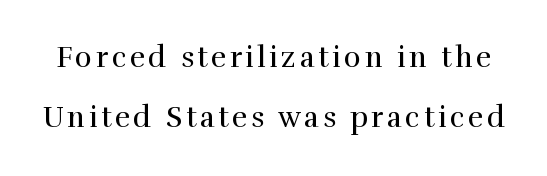
{"serif": "yes", "italic": "no", "bold": "no", "weight": "regular", "width": "normal", "stroke_contrast": "high", "x_height": "medium", "monospaced": "no", "underline": "no", "line_spacing": "loose", "line_spacing_ratio": 2.08, "glyph_px": 29}
